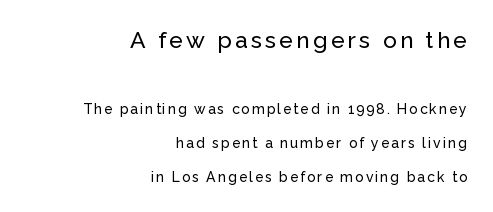
The glyphs are unaccompanied by any horizontal stroke below them. Teacher's note: observe the even right margin — that is flush-right alignment. Do the letters lean? They stand straight. The more generous point size was reserved for the upper chunk.
